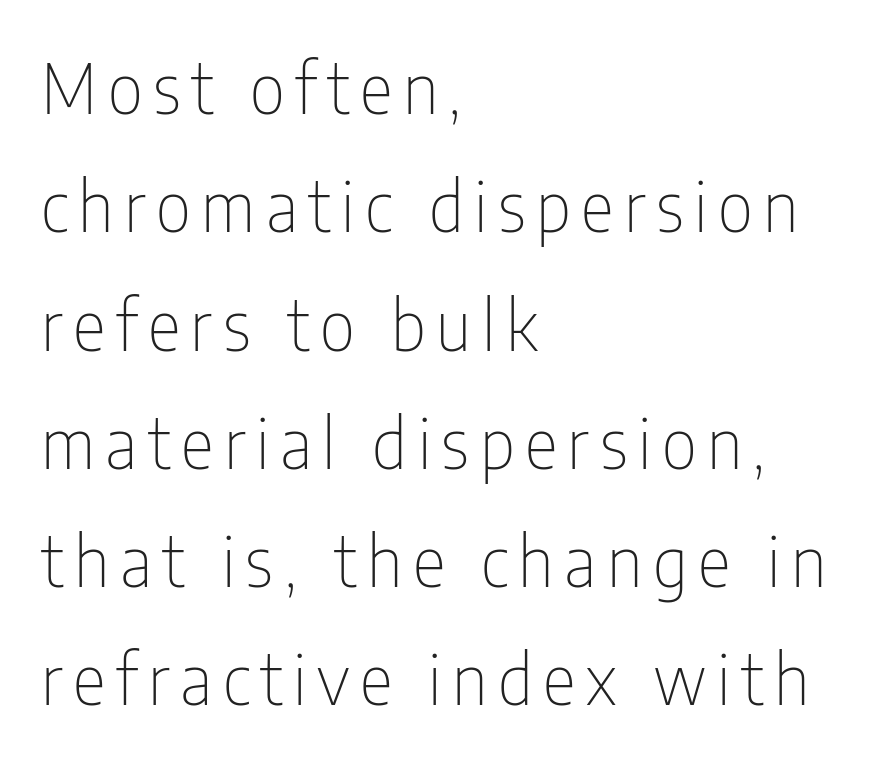
Only glyphs here, with clear space below each row. Note the varied advance widths — an 'i' is clearly narrower than an 'm'. Think standard paragraph weight, or any step lighter than that. Short and long lines alike share a common starting point at left.
